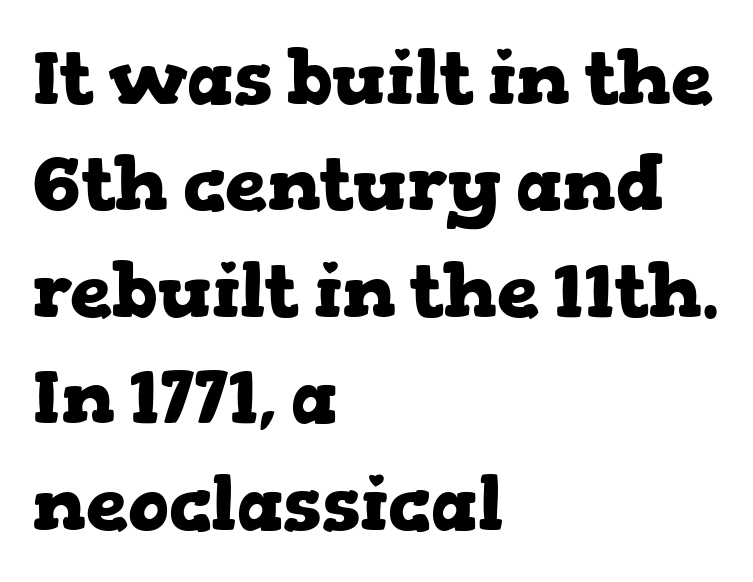
The image shows 75 px heavy, wide serif type, upright; set left-aligned, normal line spacing (1.42x), normal letter spacing, not underlined; low stroke contrast and a medium x-height.
